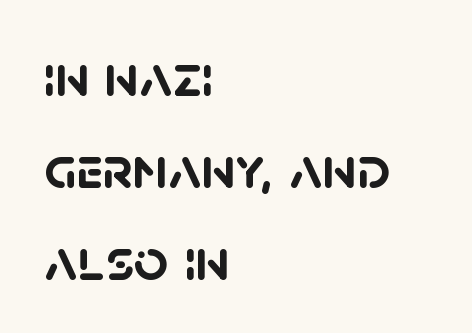
The image shows 60 px semibold sans-serif type; set left-aligned, normal line spacing (1.53x), normal letter spacing, not underlined; low stroke contrast and a large x-height.
